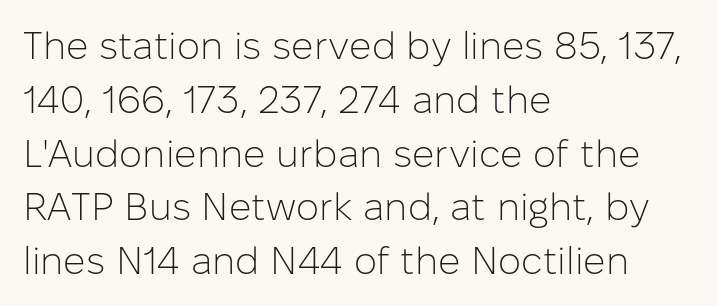
Q: Is the text bold? A: No.
Q: Is the text italic (slanted)? A: No, it is upright.
Q: Is the typeface a serif or a sans-serif typeface? A: Sans-serif.
Q: Is the text underlined? A: No.
Q: How is the paragraph aligned? A: Left-aligned.
Q: Is the spacing between letters normal or unusually wide? A: Normal.
Q: Is the spacing between lines tight, normal or loose? A: Normal.
Q: Width (condensed, normal, or wide)? A: Normal.
Q: Stroke contrast? A: Low.
Q: x-height? A: Medium.
Q: Monospaced? A: No.
